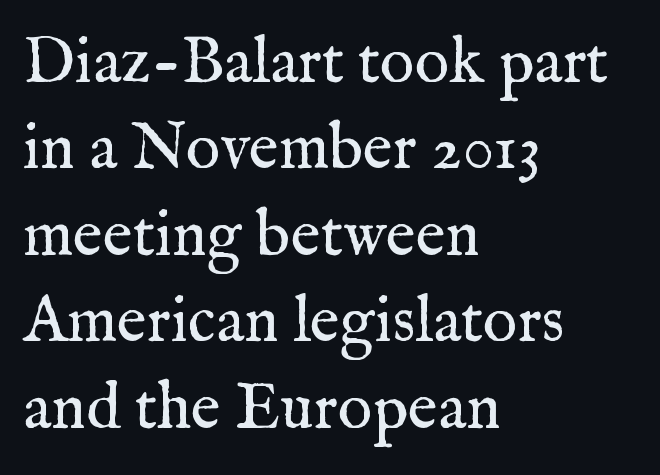
Q: Is the text bold? A: No.
Q: Is the text italic (slanted)? A: No, it is upright.
Q: Is the typeface a serif or a sans-serif typeface? A: Serif.
Q: Is the text underlined? A: No.
Q: How is the paragraph aligned? A: Left-aligned.
Q: Is the spacing between letters normal or unusually wide? A: Normal.
Q: Is the spacing between lines tight, normal or loose? A: Normal.
Q: Width (condensed, normal, or wide)? A: Normal.
Q: Stroke contrast? A: Medium.
Q: x-height? A: Medium.
Q: Monospaced? A: No.
